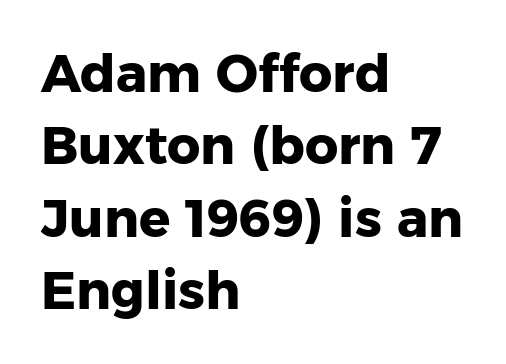
Q: Is the text bold? A: Yes.
Q: Is the text italic (slanted)? A: No, it is upright.
Q: Is the typeface a serif or a sans-serif typeface? A: Sans-serif.
Q: Is the text underlined? A: No.
Q: How is the paragraph aligned? A: Left-aligned.
Q: Is the spacing between letters normal or unusually wide? A: Normal.
Q: Is the spacing between lines tight, normal or loose? A: Normal.
Q: Width (condensed, normal, or wide)? A: Normal.
Q: Stroke contrast? A: Low.
Q: x-height? A: Medium.
Q: Monospaced? A: No.
